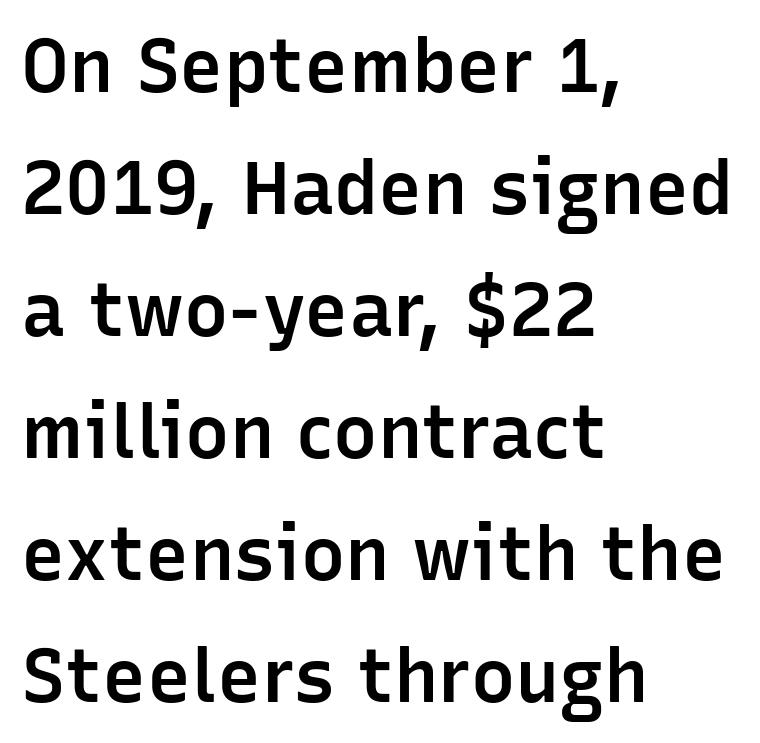
The baseline area is clear. Leading: standard. Proportional: the letters do not fall into vertical columns. Is the letter spacing exaggerated? No — it looks like the ordinary default.
